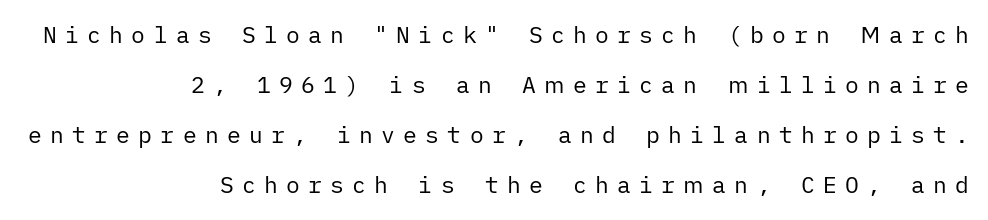
{"italic": "no", "bold": "no", "underline": "no", "align": "right", "line_spacing": "loose", "line_spacing_ratio": 2.18, "letter_spacing": "wide", "letter_spacing_em": 0.36, "glyph_px": 23}
